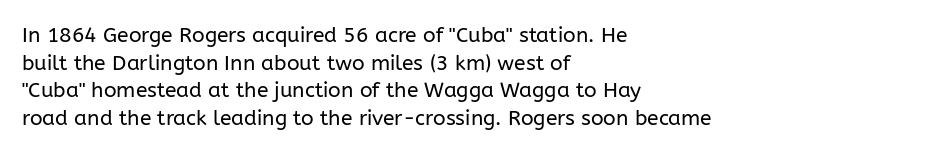
Q: Is the text bold? A: No.
Q: Is the text italic (slanted)? A: No, it is upright.
Q: Is the text underlined? A: No.
Q: How is the paragraph aligned? A: Left-aligned.
Q: Is the spacing between letters normal or unusually wide? A: Normal.
Q: Is the spacing between lines tight, normal or loose? A: Normal.
